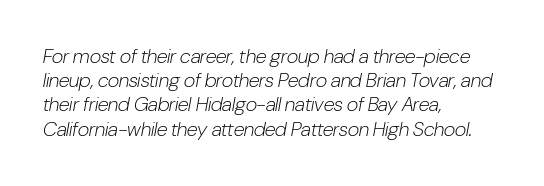
Q: Is the text bold? A: No.
Q: Is the text italic (slanted)? A: Yes, it leans right by about 10 degrees.
Q: Is the text underlined? A: No.
Q: How is the paragraph aligned? A: Left-aligned.
Q: Is the spacing between letters normal or unusually wide? A: Normal.
